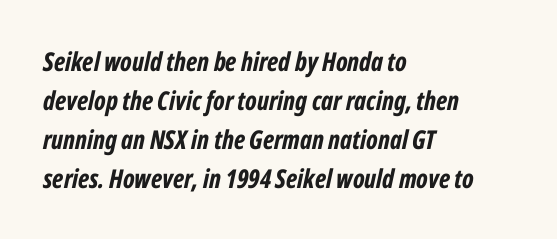
The image shows 26 px bold type, italic (leaning right); set left-aligned, normal line spacing (1.5x), normal letter spacing, not underlined.
